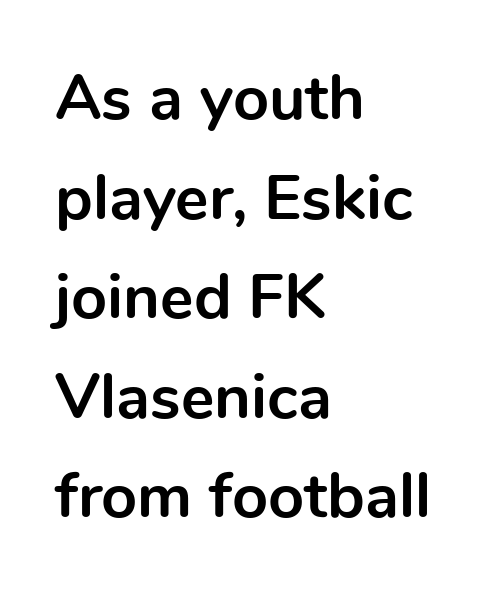
Q: Is the text bold? A: Yes.
Q: Is the text italic (slanted)? A: No, it is upright.
Q: Is the typeface a serif or a sans-serif typeface? A: Sans-serif.
Q: Is the text underlined? A: No.
Q: How is the paragraph aligned? A: Left-aligned.
Q: Is the spacing between letters normal or unusually wide? A: Normal.
Q: Is the spacing between lines tight, normal or loose? A: Normal.
Q: Width (condensed, normal, or wide)? A: Normal.
Q: x-height? A: Medium.
Q: Monospaced? A: No.
